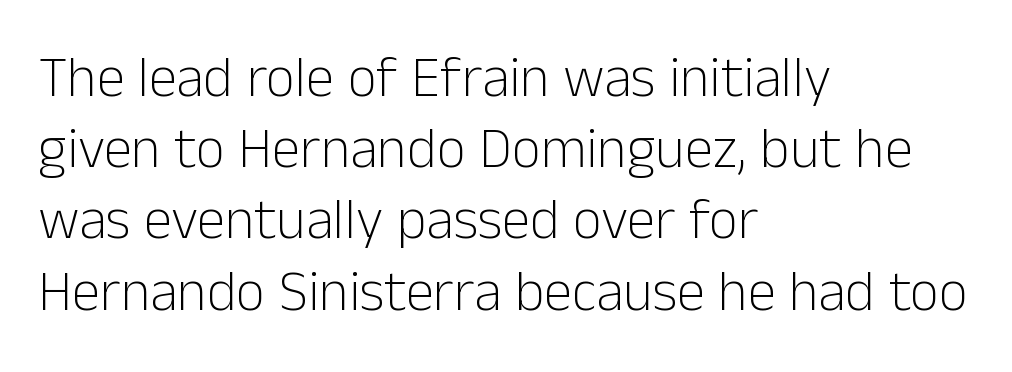
The rendering keeps characters at their native spacing. The letterforms sit at book weight or below. Varying glyph widths throughout — classic text-font behaviour. The string is rendered with underlining switched off. Every character sits straight up, as roman type does.
